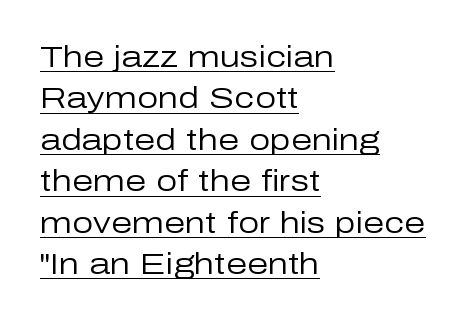
The image shows 30 px regular-weight sans-serif type, upright; set left-aligned, normal line spacing (1.38x), normal letter spacing, underlined; low stroke contrast and a medium x-height.
